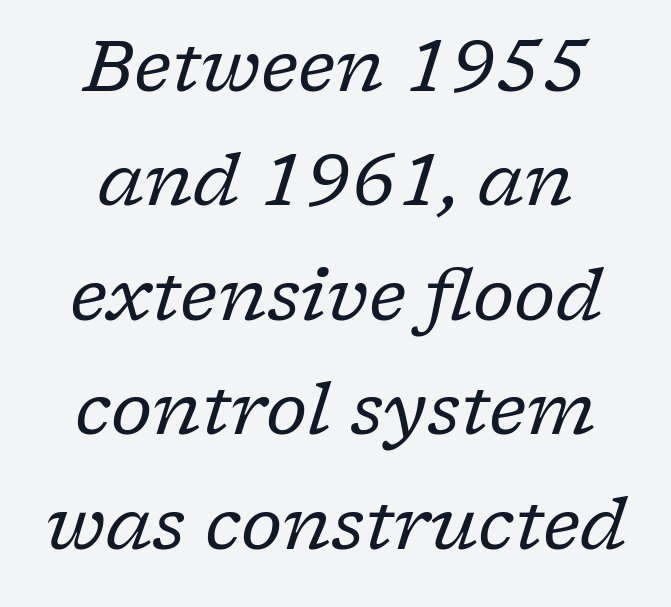
{"serif": "yes", "italic": "yes", "lean": "right", "slant_degrees": 17, "bold": "no", "weight": "regular", "width": "normal", "stroke_contrast": "low", "x_height": "medium", "monospaced": "no", "underline": "no", "align": "center", "line_spacing": "normal", "line_spacing_ratio": 1.59, "letter_spacing": "normal", "letter_spacing_em": 0.0, "glyph_px": 72}
